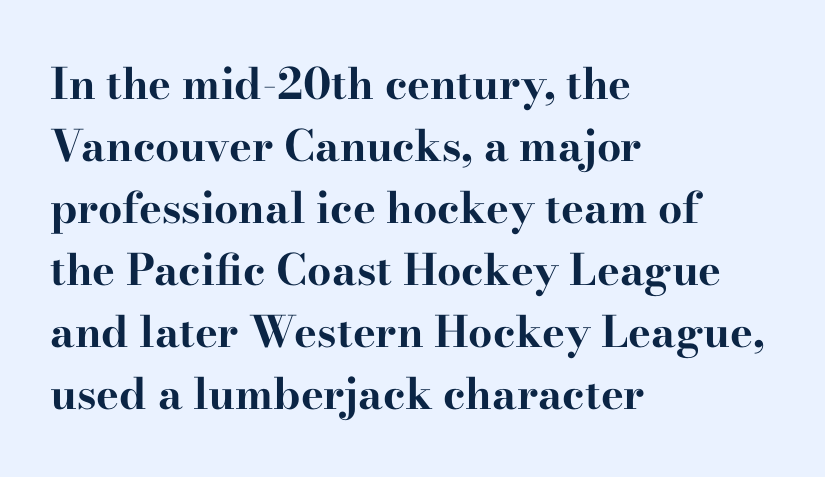
Q: Is the text bold? A: Yes.
Q: Is the text italic (slanted)? A: No, it is upright.
Q: Is the typeface a serif or a sans-serif typeface? A: Serif.
Q: Is the text underlined? A: No.
Q: How is the paragraph aligned? A: Left-aligned.
Q: Is the spacing between letters normal or unusually wide? A: Normal.
Q: Is the spacing between lines tight, normal or loose? A: Normal.
Q: Width (condensed, normal, or wide)? A: Wide.
Q: Stroke contrast? A: High.
Q: x-height? A: Small.
Q: Monospaced? A: No.
